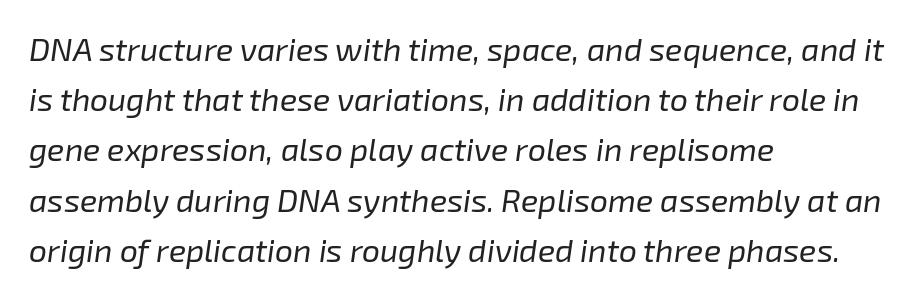
Layout note: lines flush left. The rows are spaced the way most documents space them. Here the glyphs are tracked normally, forming tight word shapes. This sample has the flowing, uneven cadence of proportional lettering. Any mark beneath the type? The region is blank.
